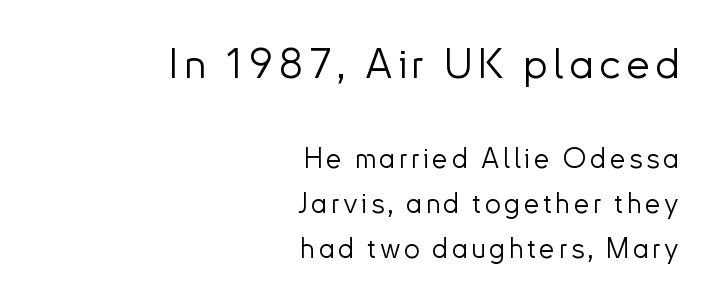
Has an underline been added? It has not. Horizontal alignment here is rightward, an uncommon choice for prose. Which chunk is bigger? The first one — the top block dwarfs the bottom. Nothing sits at the stroke ends, so this counts as sans-serif.
